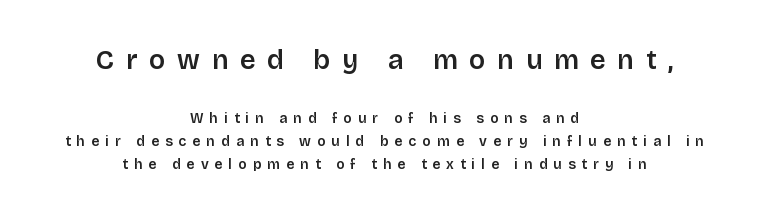
The image shows 27 px text type, upright; set centered, normal line spacing (1.65x), unusually wide letter spacing (+0.43 em), not underlined; the first (top) block is 1.93x larger.
